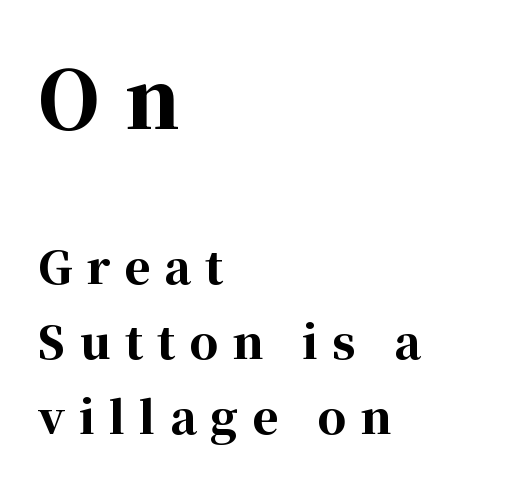
Beneath every word, the page is bare. Does extra space separate the letters? Yes, quite a lot of it. A serif font was chosen for this passage. This is roman type, the default non-slanted kind. Leading: standard. You'd pick this weight for a headline — it's a proper bold.
